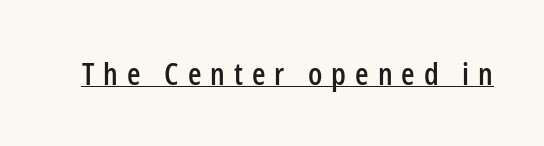
{"serif": "no", "italic": "no", "width": "condensed", "stroke_contrast": "low", "x_height": "medium", "monospaced": "no", "underline": "yes", "letter_spacing": "wide", "letter_spacing_em": 0.29, "glyph_px": 31}
